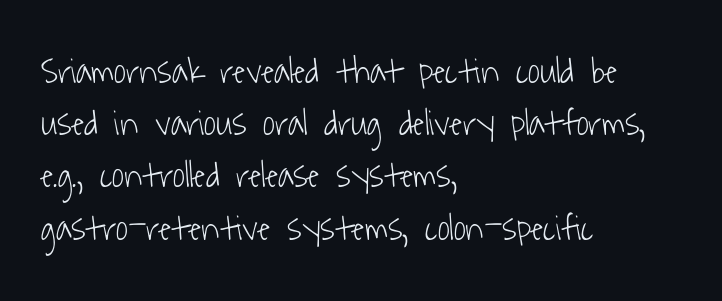
{"serif": "no", "bold": "no", "weight": "light", "width": "condensed", "stroke_contrast": "low", "x_height": "medium", "monospaced": "no", "underline": "no", "align": "left", "line_spacing": "normal", "line_spacing_ratio": 1.41, "letter_spacing": "normal", "letter_spacing_em": 0.0, "glyph_px": 37}
